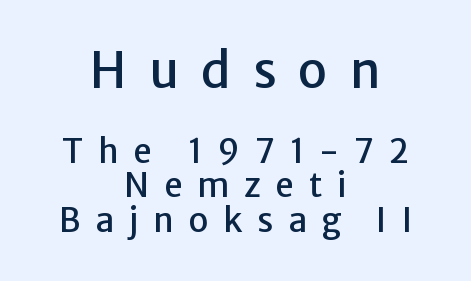
Q: Is the text italic (slanted)? A: No, it is upright.
Q: Is the typeface a serif or a sans-serif typeface? A: Sans-serif.
Q: Is the text underlined? A: No.
Q: How is the paragraph aligned? A: Centered.
Q: Is the spacing between letters normal or unusually wide? A: Unusually wide.
Q: Is the spacing between lines tight, normal or loose? A: Tight.
Q: Which block of text is set in a larger size, the first (top) or the second (bottom)? A: The first (top) one.
Q: Width (condensed, normal, or wide)? A: Normal.
Q: Stroke contrast? A: Low.
Q: x-height? A: Medium.
Q: Monospaced? A: No.
